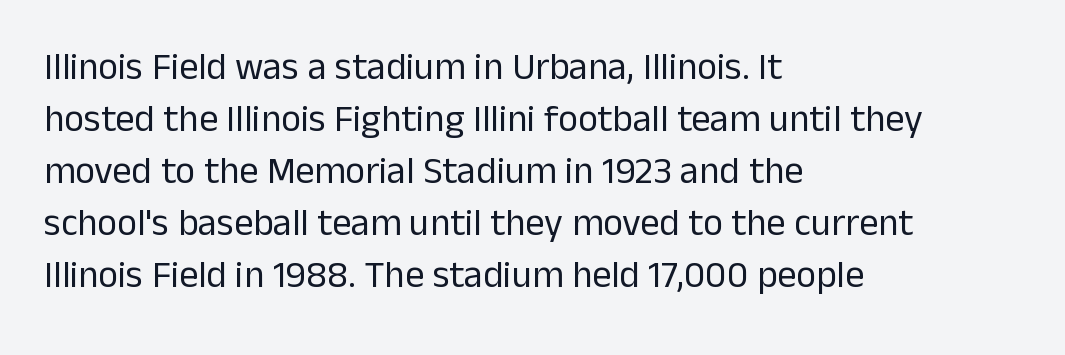
{"serif": "no", "italic": "no", "bold": "no", "weight": "regular", "width": "normal", "stroke_contrast": "low", "x_height": "medium", "monospaced": "no", "underline": "no", "align": "left", "line_spacing": "normal", "line_spacing_ratio": 1.37, "letter_spacing": "normal", "letter_spacing_em": 0.0, "glyph_px": 38}
